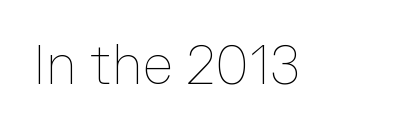
The image shows 54 px thin type, upright; set normal letter spacing, not underlined; low stroke contrast and a medium x-height.
